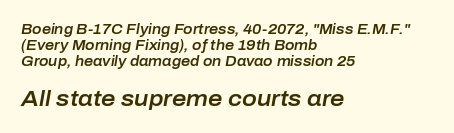
{"italic": "yes", "lean": "right", "slant_degrees": 10, "underline": "no", "align": "left", "line_spacing": "tight", "line_spacing_ratio": 1.13, "letter_spacing": "normal", "letter_spacing_em": 0.0, "larger_block": "second", "size_ratio": 1.57, "glyph_px": 22}
